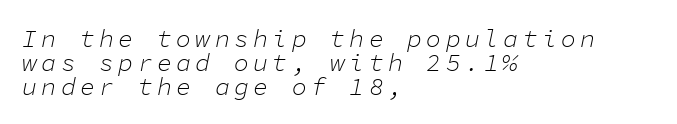
Q: Is the text bold? A: No.
Q: Is the text italic (slanted)? A: Yes, it leans right by about 11 degrees.
Q: Is the text underlined? A: No.
Q: How is the paragraph aligned? A: Left-aligned.
Q: Is the spacing between lines tight, normal or loose? A: Tight.
